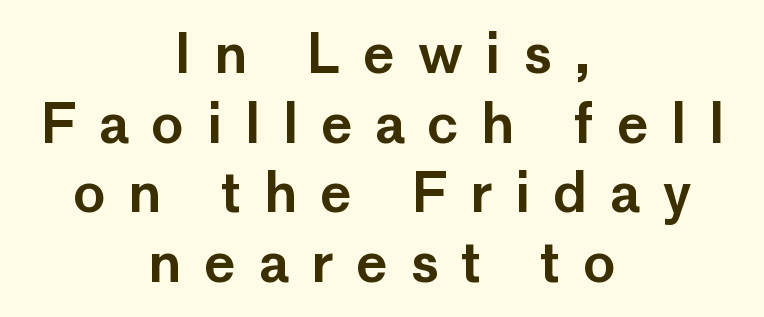
{"serif": "no", "italic": "no", "width": "normal", "stroke_contrast": "low", "x_height": "medium", "monospaced": "no", "underline": "no", "align": "center", "line_spacing": "normal", "line_spacing_ratio": 1.29, "letter_spacing": "wide", "letter_spacing_em": 0.42, "glyph_px": 54}
